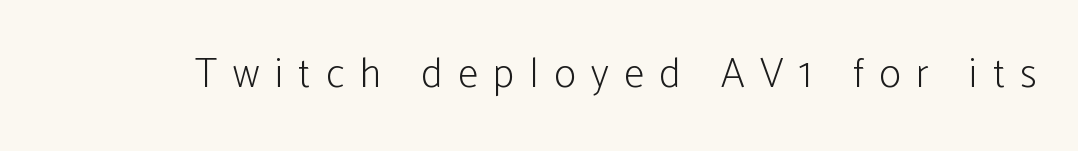
Q: Is the text bold? A: No.
Q: Is the text italic (slanted)? A: No, it is upright.
Q: Is the typeface a serif or a sans-serif typeface? A: Sans-serif.
Q: Is the text underlined? A: No.
Q: Is the spacing between letters normal or unusually wide? A: Unusually wide.
Q: Width (condensed, normal, or wide)? A: Condensed.
Q: Stroke contrast? A: Low.
Q: x-height? A: Medium.
Q: Monospaced? A: No.
